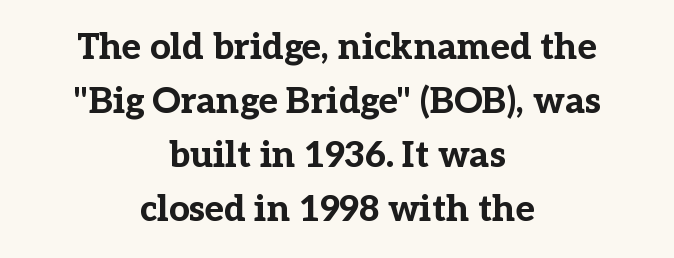
The image shows 36 px bold serif type, upright; set centered, normal line spacing (1.5x), normal letter spacing, not underlined; low stroke contrast and a medium x-height.
